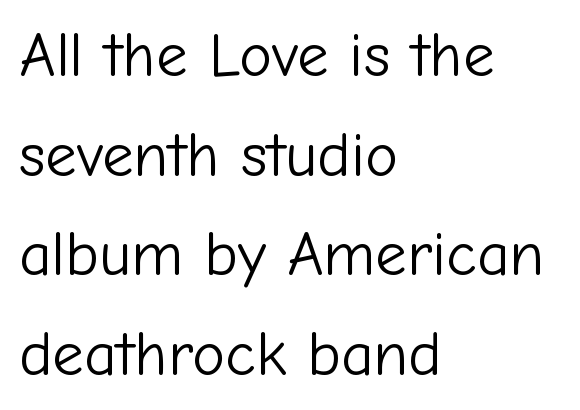
{"serif": "no", "italic": "no", "bold": "no", "weight": "light", "width": "normal", "stroke_contrast": "low", "x_height": "medium", "monospaced": "no", "underline": "no", "align": "left", "line_spacing": "normal", "line_spacing_ratio": 1.58, "letter_spacing": "normal", "letter_spacing_em": 0.0, "glyph_px": 63}
